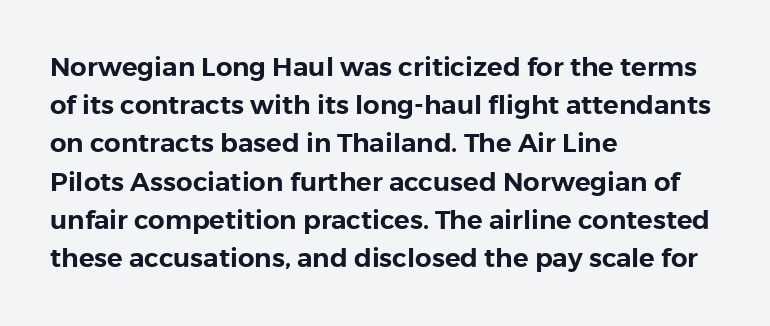
{"italic": "no", "underline": "no", "align": "left", "line_spacing": "normal", "line_spacing_ratio": 1.47, "letter_spacing": "normal", "letter_spacing_em": 0.0, "glyph_px": 26}
